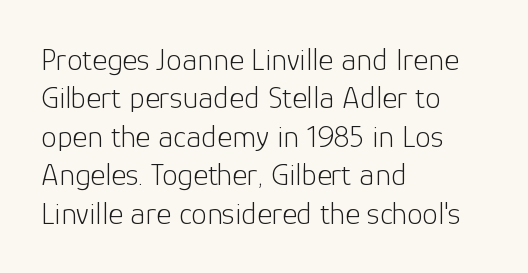
Proportional: the letters do not fall into vertical columns. The face used here is a sans, in the tradition of grotesques and geometrics. The letters stand straight up with perfectly vertical stems. No extra tracking has been applied to these lines. Nobody drew a line under any word here. This rendering uses left alignment, leaving the right contour irregular.
